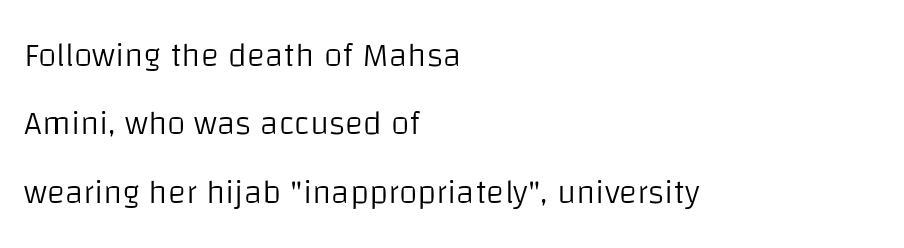
Q: Is the text bold? A: No.
Q: Is the text italic (slanted)? A: No, it is upright.
Q: Is the typeface a serif or a sans-serif typeface? A: Sans-serif.
Q: Is the text underlined? A: No.
Q: How is the paragraph aligned? A: Left-aligned.
Q: Is the spacing between letters normal or unusually wide? A: Normal.
Q: Is the spacing between lines tight, normal or loose? A: Loose.
Q: Width (condensed, normal, or wide)? A: Normal.
Q: Stroke contrast? A: Low.
Q: x-height? A: Large.
Q: Monospaced? A: No.
